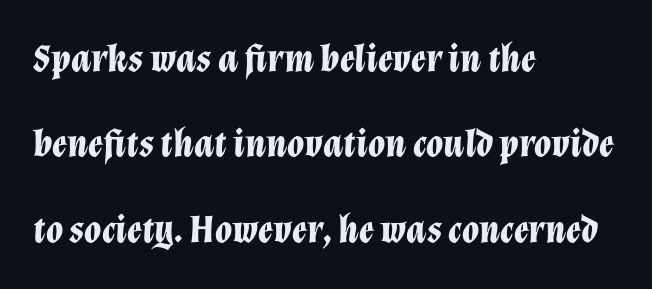
{"italic": "yes", "lean": "right", "slant_degrees": 12, "bold": "yes", "weight": "bold", "width": "normal", "stroke_contrast": "low", "x_height": "medium", "monospaced": "no", "underline": "no", "align": "left", "line_spacing": "loose", "line_spacing_ratio": 2.19, "letter_spacing": "normal", "letter_spacing_em": 0.0, "glyph_px": 39}
